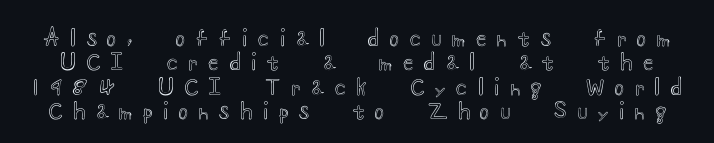
Q: Is the text italic (slanted)? A: No, it is upright.
Q: Is the text underlined? A: No.
Q: Is the spacing between letters normal or unusually wide? A: Unusually wide.
Q: Is the spacing between lines tight, normal or loose? A: Tight.
